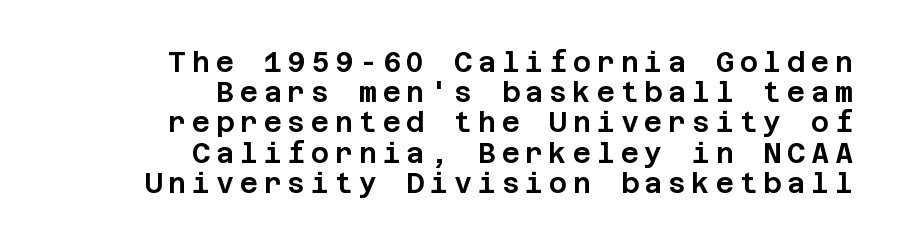
Q: Is the text italic (slanted)? A: No, it is upright.
Q: Is the typeface a serif or a sans-serif typeface? A: Sans-serif.
Q: Is the text underlined? A: No.
Q: How is the paragraph aligned? A: Right-aligned.
Q: Is the spacing between letters normal or unusually wide? A: Unusually wide.
Q: Is the spacing between lines tight, normal or loose? A: Tight.
Q: Width (condensed, normal, or wide)? A: Normal.
Q: Stroke contrast? A: Low.
Q: x-height? A: Large.
